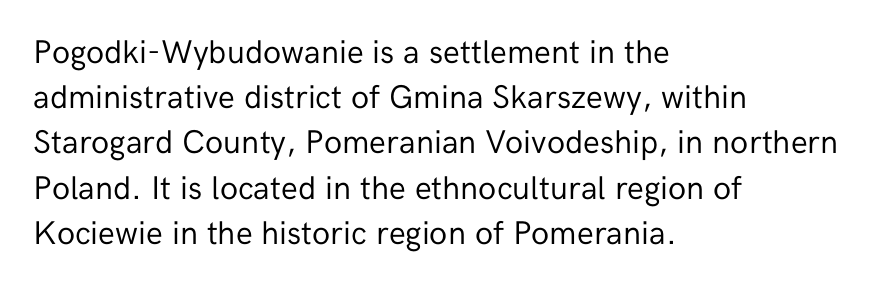
The image shows 33 px regular-weight sans-serif type, upright; set left-aligned, normal line spacing (1.37x), normal letter spacing, not underlined; low stroke contrast and a medium x-height.
